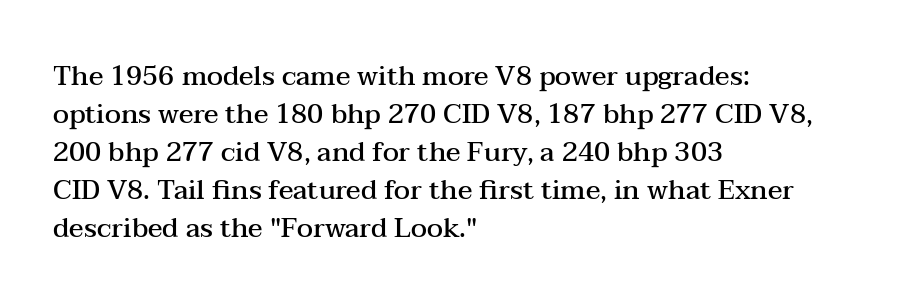
Q: Is the text bold? A: Semi-bold.
Q: Is the text italic (slanted)? A: No, it is upright.
Q: Is the text underlined? A: No.
Q: How is the paragraph aligned? A: Left-aligned.
Q: Is the spacing between letters normal or unusually wide? A: Normal.
Q: Is the spacing between lines tight, normal or loose? A: Normal.
